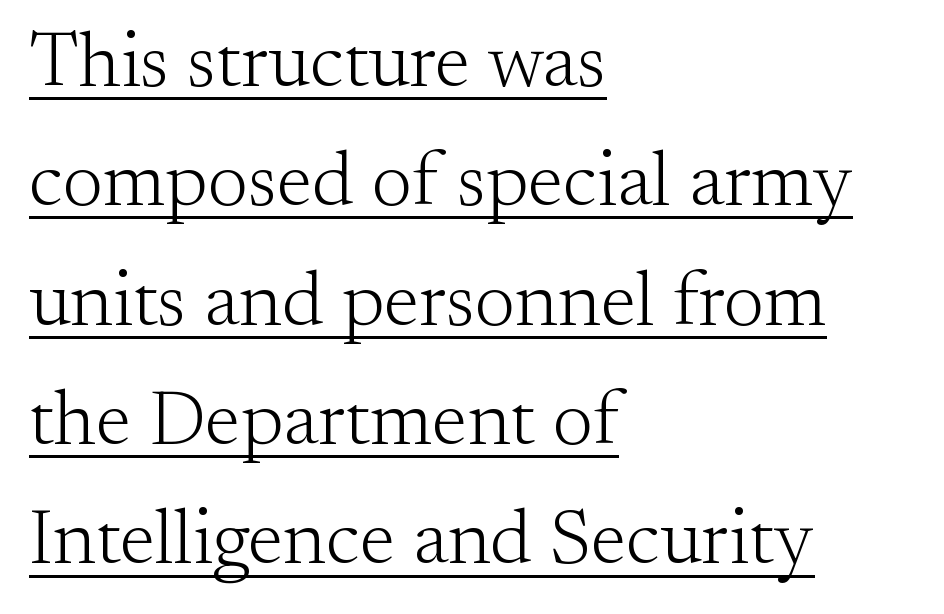
{"serif": "yes", "italic": "no", "bold": "no", "weight": "light", "width": "normal", "stroke_contrast": "medium", "x_height": "small", "monospaced": "no", "underline": "yes", "align": "left", "line_spacing": "normal", "line_spacing_ratio": 1.55, "letter_spacing": "normal", "letter_spacing_em": 0.0, "glyph_px": 77}
